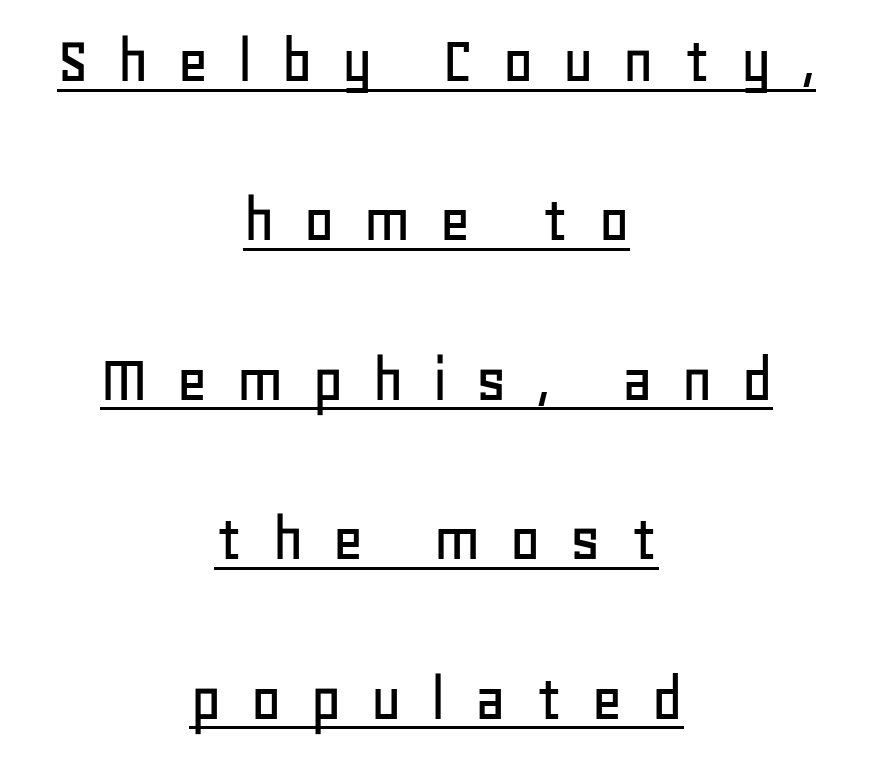
Q: Is the text italic (slanted)? A: No, it is upright.
Q: Is the typeface a serif or a sans-serif typeface? A: Sans-serif.
Q: Is the text underlined? A: Yes.
Q: How is the paragraph aligned? A: Centered.
Q: Is the spacing between letters normal or unusually wide? A: Unusually wide.
Q: Is the spacing between lines tight, normal or loose? A: Loose.
Q: Width (condensed, normal, or wide)? A: Normal.
Q: Stroke contrast? A: Low.
Q: x-height? A: Large.
Q: Monospaced? A: No.
